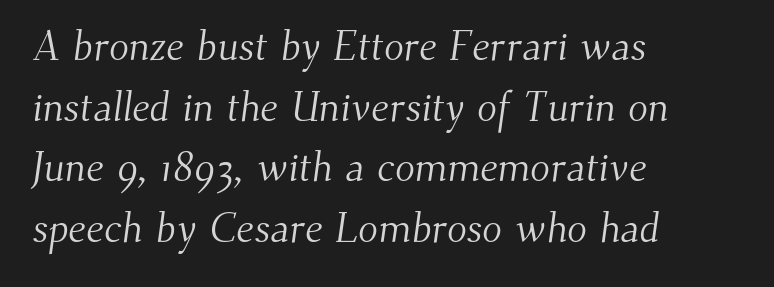
Line starts are locked; line ends wander. The leading is moderate, giving the passage an even texture. The passage shown is typeset with a serif family. Do the characters align in a grid? No, the font is proportional. How are the letters spaced? Ordinarily, with no added tracking.
